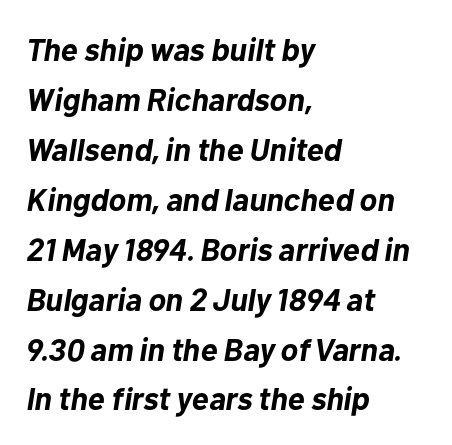
Proportional: the letters do not fall into vertical columns. Characters are canted at an angle relative to the baseline's perpendicular. The passage is arranged the way most books set body copy — flush left. The rows are spaced the way most documents space them.
